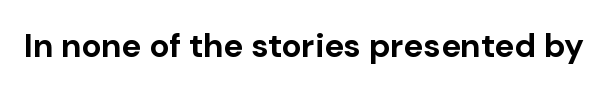
You'd pick this weight for a headline — it's a proper bold. I'd call this a sans setting — the letters go barefoot. The area under the type is left untouched. Spacing verdict: proportional, widths tailored to each character. The line texture is even and compact thanks to regular tracking. These lines were composed using upright roman letters.
